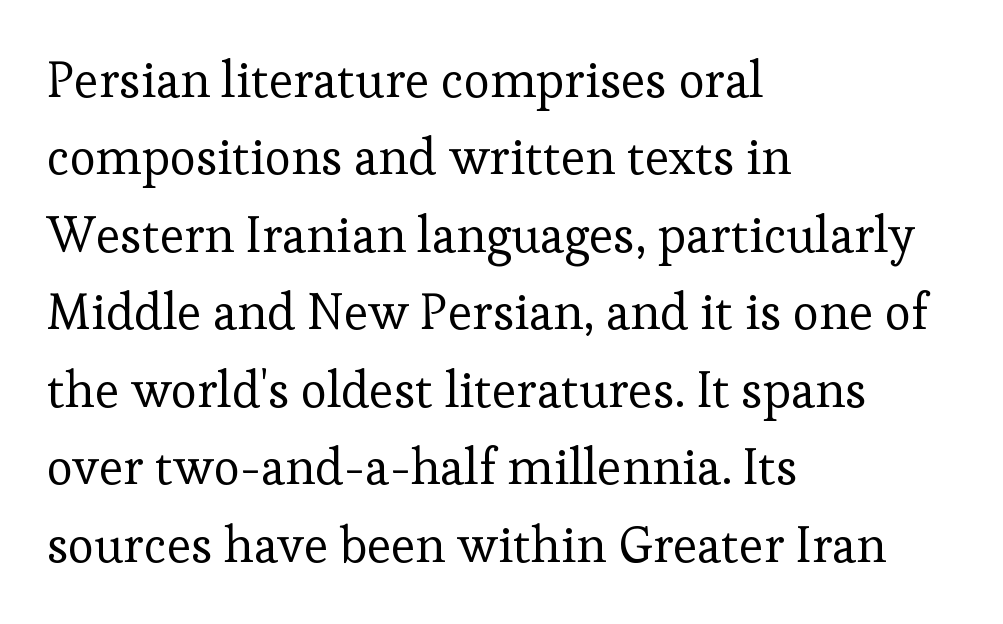
The image shows 50 px regular-weight serif type, upright; set left-aligned, normal line spacing (1.55x), normal letter spacing, not underlined; low stroke contrast and a medium x-height.
